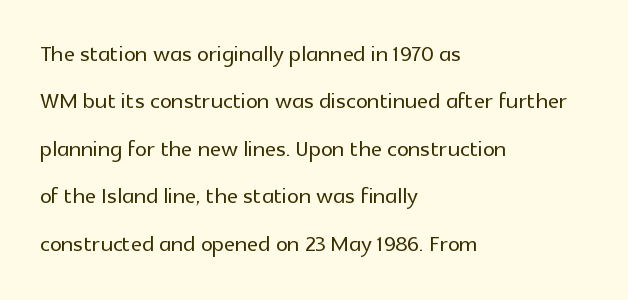
Here the glyphs are tracked normally, forming tight word shapes. Unlike a traditional serif, this face leaves its strokes unadorned. The letters advance in unequal steps, a hallmark of proportional type. Quick note: underline off.
